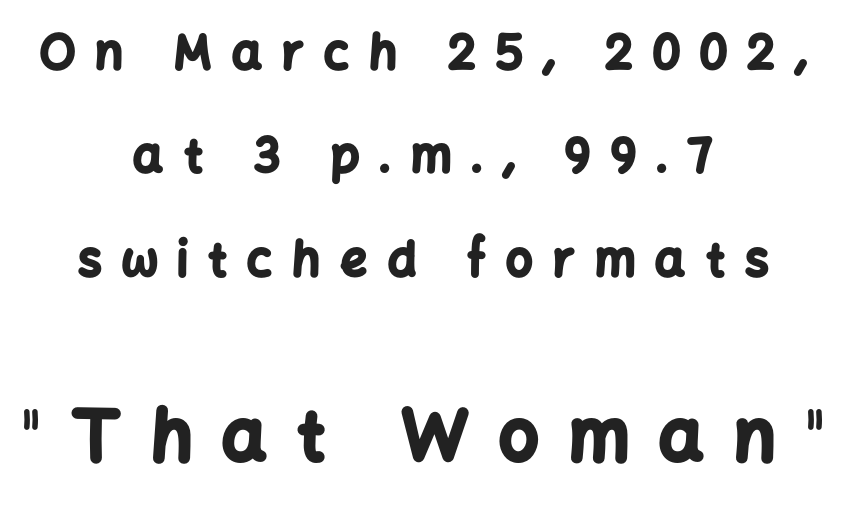
{"serif": "no", "italic": "no", "bold": "yes", "weight": "bold", "width": "normal", "stroke_contrast": "low", "x_height": "medium", "monospaced": "no", "underline": "no", "align": "center", "line_spacing": "loose", "line_spacing_ratio": 2.2, "letter_spacing": "wide", "letter_spacing_em": 0.43, "larger_block": "second", "size_ratio": 1.49, "glyph_px": 70}
